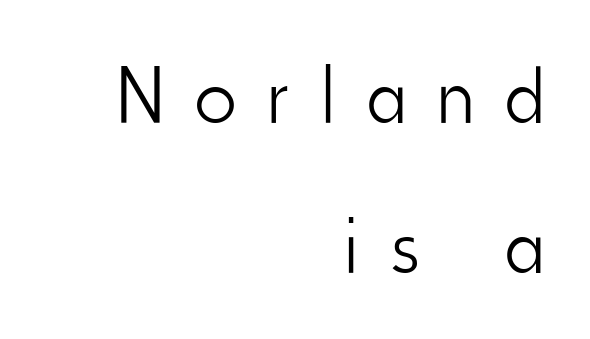
{"serif": "no", "italic": "no", "bold": "no", "weight": "light", "width": "condensed", "stroke_contrast": "low", "x_height": "small", "monospaced": "no", "underline": "no", "align": "right", "line_spacing_ratio": 1.87, "letter_spacing": "wide", "letter_spacing_em": 0.4, "glyph_px": 80}
